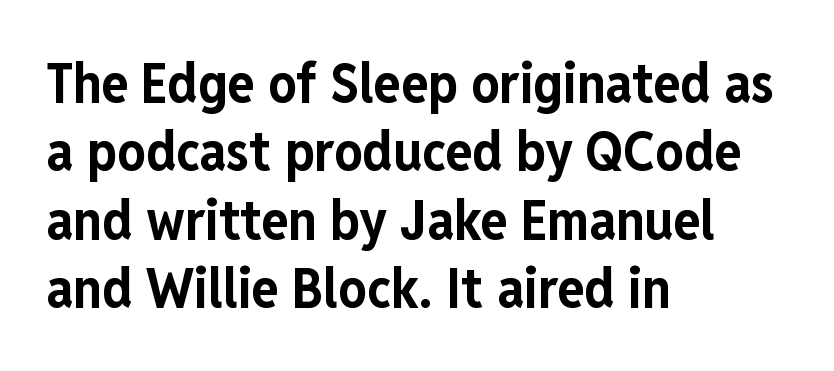
Q: Is the text bold? A: Yes.
Q: Is the text italic (slanted)? A: No, it is upright.
Q: Is the typeface a serif or a sans-serif typeface? A: Sans-serif.
Q: Is the text underlined? A: No.
Q: How is the paragraph aligned? A: Left-aligned.
Q: Is the spacing between letters normal or unusually wide? A: Normal.
Q: Width (condensed, normal, or wide)? A: Condensed.
Q: Stroke contrast? A: Low.
Q: x-height? A: Medium.
Q: Monospaced? A: No.
